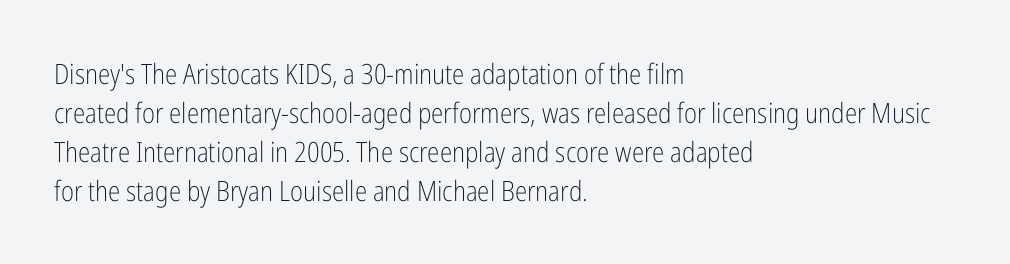
Q: Is the text bold? A: No.
Q: Is the text italic (slanted)? A: No, it is upright.
Q: Is the typeface a serif or a sans-serif typeface? A: Sans-serif.
Q: Is the text underlined? A: No.
Q: How is the paragraph aligned? A: Left-aligned.
Q: Is the spacing between letters normal or unusually wide? A: Normal.
Q: Is the spacing between lines tight, normal or loose? A: Normal.
Q: Width (condensed, normal, or wide)? A: Condensed.
Q: Stroke contrast? A: Low.
Q: x-height? A: Medium.
Q: Monospaced? A: No.
